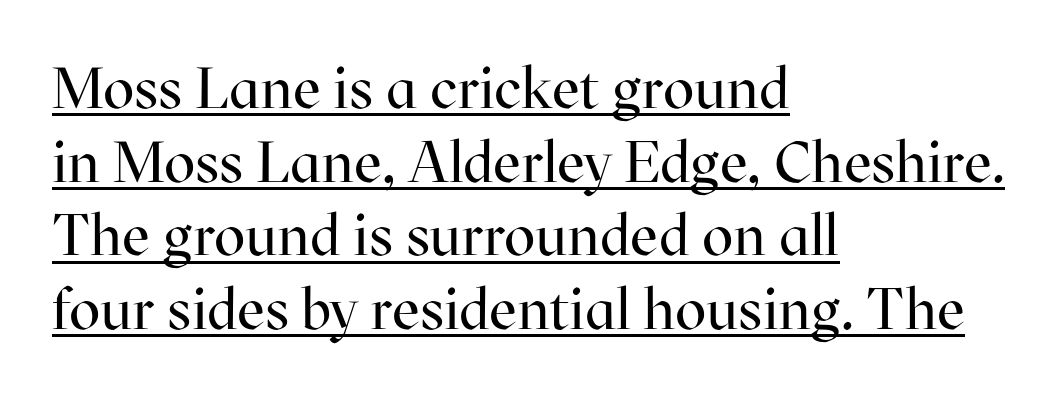
Q: Is the text bold? A: No.
Q: Is the text italic (slanted)? A: No, it is upright.
Q: Is the typeface a serif or a sans-serif typeface? A: Serif.
Q: Is the text underlined? A: Yes.
Q: How is the paragraph aligned? A: Left-aligned.
Q: Is the spacing between letters normal or unusually wide? A: Normal.
Q: Is the spacing between lines tight, normal or loose? A: Normal.
Q: Width (condensed, normal, or wide)? A: Normal.
Q: Stroke contrast? A: High.
Q: x-height? A: Medium.
Q: Monospaced? A: No.
